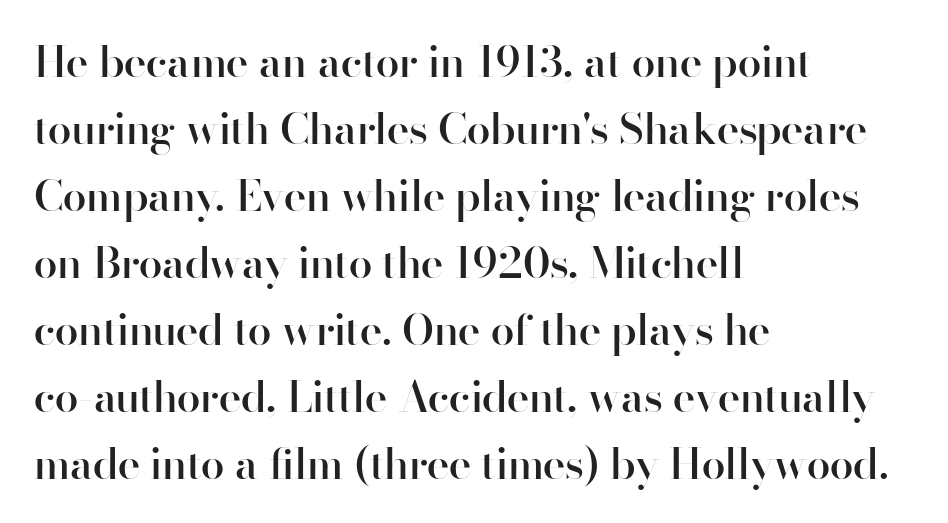
Q: Is the text bold? A: Semi-bold.
Q: Is the text italic (slanted)? A: No, it is upright.
Q: Is the typeface a serif or a sans-serif typeface? A: Sans-serif.
Q: Is the text underlined? A: No.
Q: How is the paragraph aligned? A: Left-aligned.
Q: Is the spacing between letters normal or unusually wide? A: Normal.
Q: Is the spacing between lines tight, normal or loose? A: Normal.
Q: Width (condensed, normal, or wide)? A: Normal.
Q: Stroke contrast? A: High.
Q: x-height? A: Small.
Q: Monospaced? A: No.
